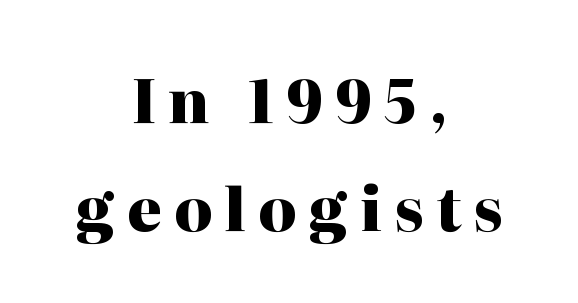
{"serif": "yes", "italic": "no", "bold": "yes", "weight": "heavy", "width": "normal", "stroke_contrast": "high", "x_height": "medium", "monospaced": "no", "underline": "no", "align": "center", "line_spacing_ratio": 1.83, "letter_spacing": "wide", "letter_spacing_em": 0.21, "glyph_px": 59}
